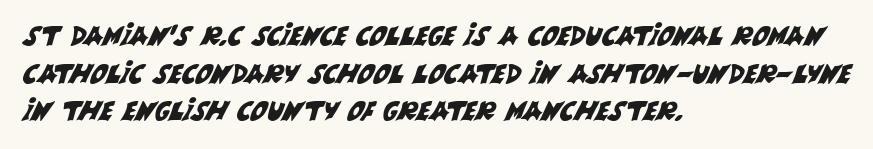
Line beginnings align vertically; line endings do not. Baseline-to-baseline distance is the conventional proportion of letter height. Does extra space separate the letters? No, they use regular spacing. Each row of text sits above clean, open space.
